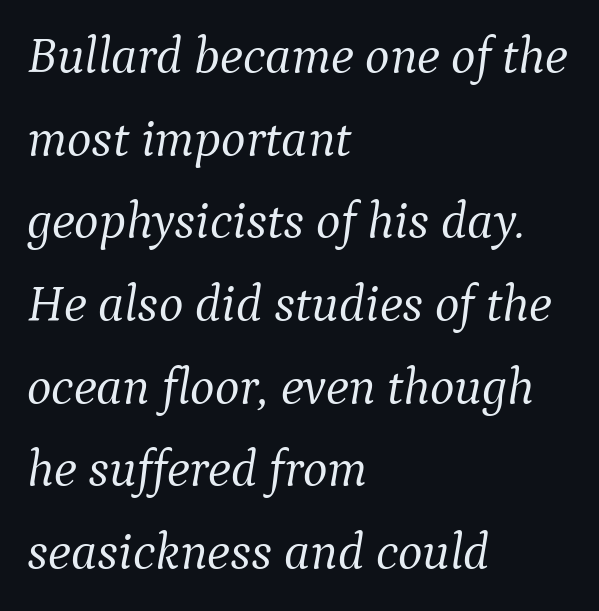
{"serif": "yes", "italic": "yes", "lean": "right", "slant_degrees": 9, "bold": "no", "weight": "light", "width": "normal", "stroke_contrast": "medium", "x_height": "medium", "monospaced": "no", "underline": "no", "align": "left", "line_spacing": "normal", "line_spacing_ratio": 1.59, "letter_spacing": "normal", "letter_spacing_em": 0.0, "glyph_px": 52}
